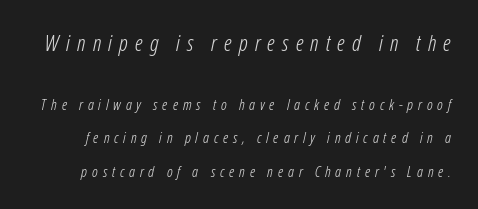
The image shows 22 px text type, italic (leaning right); set loose line spacing (2.21x), unusually wide letter spacing (+0.32 em), not underlined; the first (top) block is 1.47x larger.
